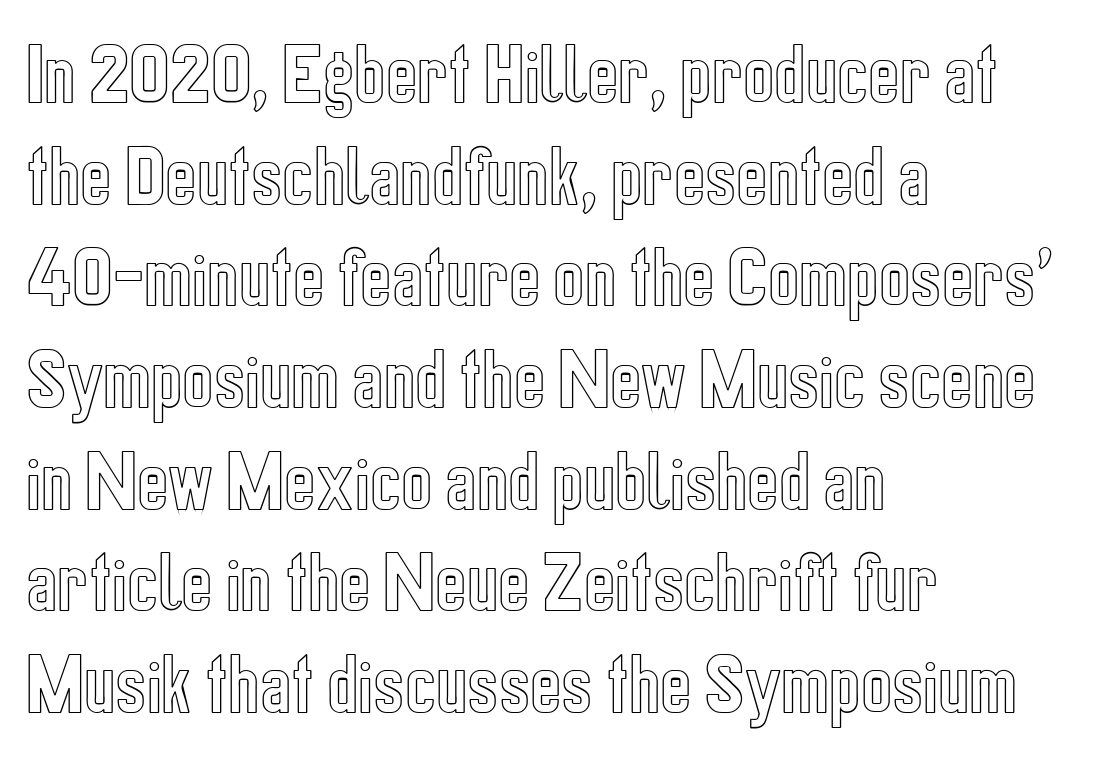
The image shows 66 px condensed type, upright; set left-aligned, normal line spacing (1.54x), normal letter spacing, not underlined; a medium x-height.
